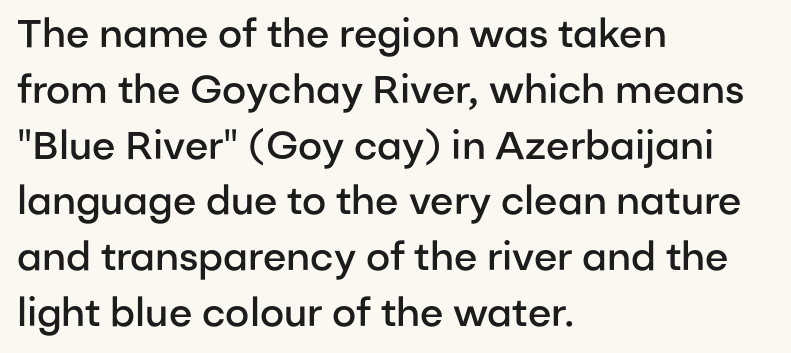
{"serif": "no", "italic": "no", "bold": "semi", "weight": "semibold", "width": "normal", "stroke_contrast": "low", "x_height": "medium", "monospaced": "no", "underline": "no", "align": "left", "line_spacing": "normal", "line_spacing_ratio": 1.43, "letter_spacing": "normal", "letter_spacing_em": 0.0, "glyph_px": 39}
